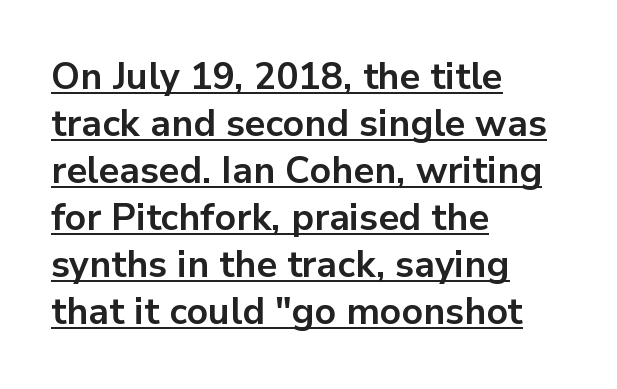
Q: Is the text bold? A: Yes.
Q: Is the text italic (slanted)? A: No, it is upright.
Q: Is the typeface a serif or a sans-serif typeface? A: Sans-serif.
Q: Is the text underlined? A: Yes.
Q: How is the paragraph aligned? A: Left-aligned.
Q: Is the spacing between letters normal or unusually wide? A: Normal.
Q: Is the spacing between lines tight, normal or loose? A: Normal.
Q: Width (condensed, normal, or wide)? A: Normal.
Q: Stroke contrast? A: Low.
Q: x-height? A: Medium.
Q: Monospaced? A: No.
